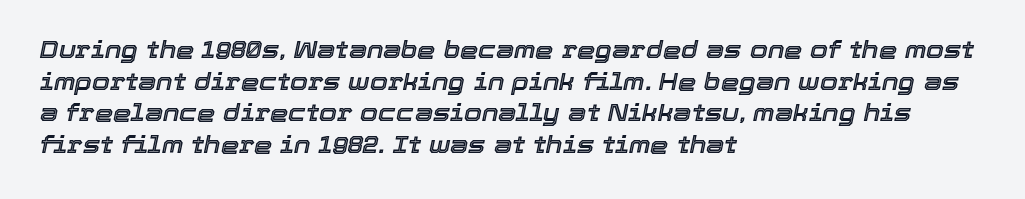
The image shows 23 px text type, italic (leaning right); set left-aligned, normal line spacing (1.38x), normal letter spacing, not underlined.
